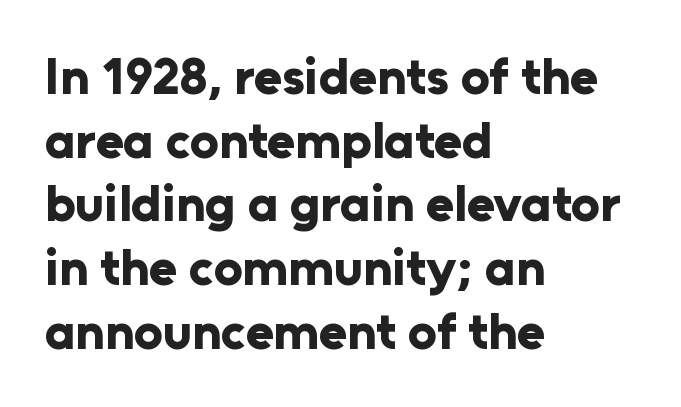
{"serif": "no", "italic": "no", "bold": "yes", "weight": "bold", "width": "normal", "stroke_contrast": "low", "x_height": "medium", "monospaced": "no", "underline": "no", "align": "left", "line_spacing": "normal", "line_spacing_ratio": 1.25, "letter_spacing": "normal", "letter_spacing_em": 0.0, "glyph_px": 51}
